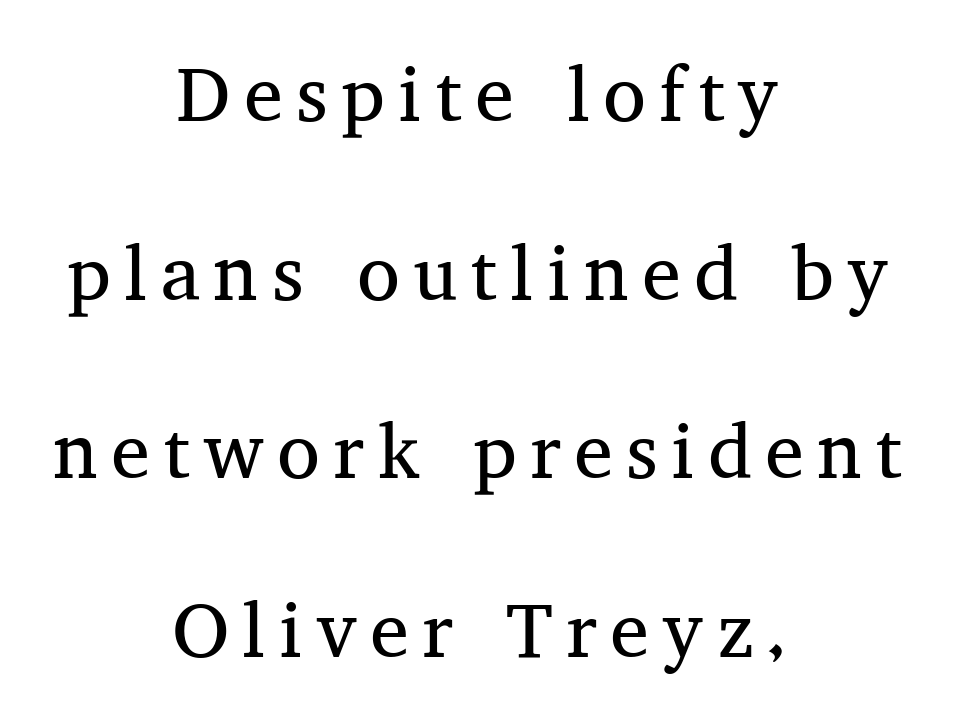
{"serif": "yes", "italic": "no", "bold": "no", "weight": "regular", "width": "normal", "stroke_contrast": "medium", "x_height": "medium", "monospaced": "no", "underline": "no", "align": "center", "line_spacing": "loose", "line_spacing_ratio": 2.29, "glyph_px": 78}
